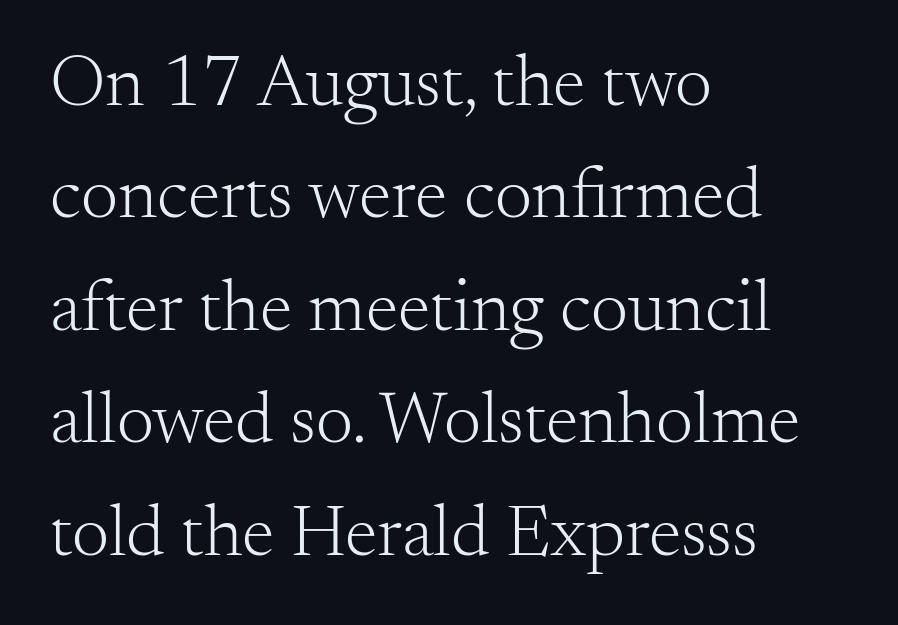
The rendering uses a moderate line-height, typical for paragraphs. Students, note that the glyphs here touch the page at normal intervals. The paragraph shown leans on its left margin. Tall strokes in this sample are plumb rather than angled.
